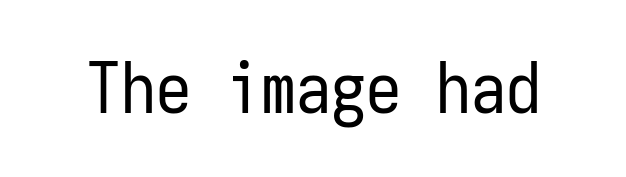
The font sits on the lighter half of the weight spectrum, regular included. Standard letterfit; no display-style spreading of the glyphs. Just letters on the line, the space beneath them empty. Tall strokes in this sample are plumb rather than angled. The rendering uses typewriter-style spacing with identical character cells. Is this a sans? Yes — the strokes have no serifs.
